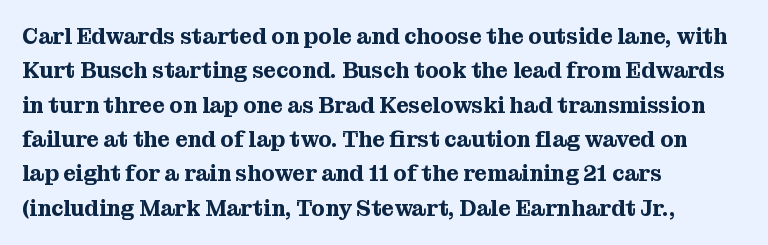
Teacher's note: observe the even left margin — that is flush-left alignment. The passage shown has conventional tracking throughout. It's the straight-up-and-down kind of type. The block of text has a typical density, with ordinary space between rows. The area under the type is left untouched.
